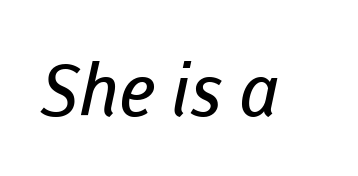
The image shows 72 px regular-weight sans-serif type; set normal letter spacing, not underlined; low stroke contrast and a medium x-height.
